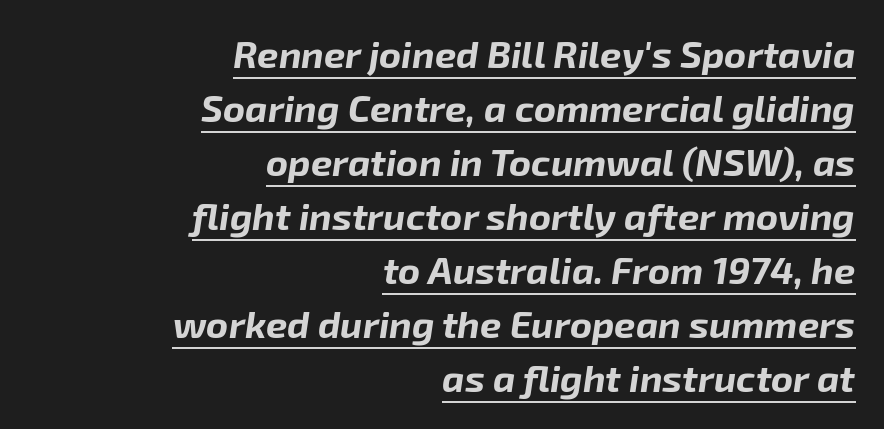
{"italic": "yes", "lean": "right", "slant_degrees": 8, "bold": "yes", "weight": "bold", "width": "normal", "stroke_contrast": "low", "x_height": "medium", "monospaced": "no", "underline": "yes", "align": "right", "line_spacing": "normal", "line_spacing_ratio": 1.42, "letter_spacing": "normal", "letter_spacing_em": 0.0, "glyph_px": 38}
